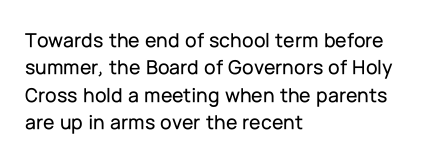
You could call the tracking neutral — neither tight nor loose. Honestly, there is no underline to notice here at all. This is roman type, the default non-slanted kind. Compared with a centered layout, this one pins lines to the left instead. Interline gaps are of average width in this sample.
